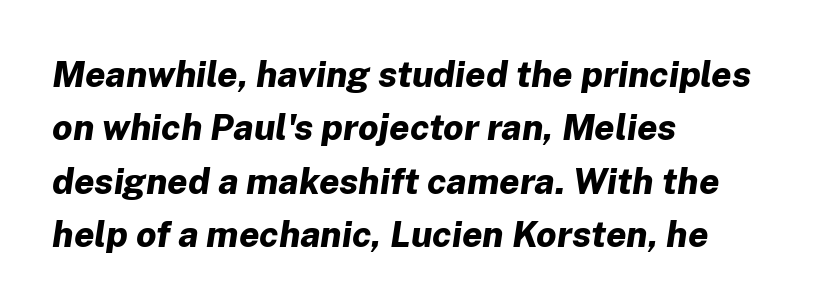
If you measured baseline to baseline, you'd find a middling distance. I'd describe the lettering as bold — thick and assertive. Default kerning and tracking; the words read as compact shapes. Plain, unruled lines of type. Here the designer chose a conventional face with non-uniform glyph widths.
